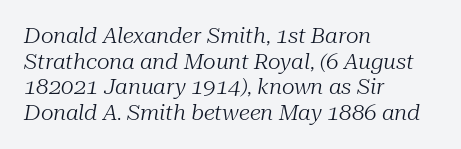
A typesetter would call this zero additional tracking. Leading matches the norm, producing a regular column. This sample is left-justified, so line endings fall wherever the words run out. Type without underlining. The font is comparable to plain body text, perhaps lighter.
